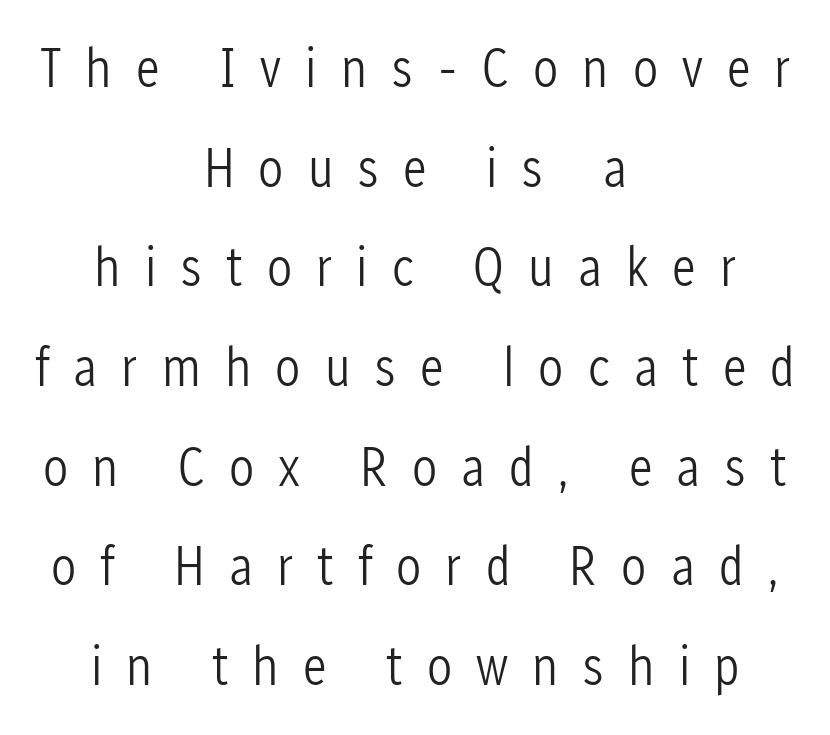
{"serif": "no", "italic": "no", "bold": "no", "weight": "light", "width": "condensed", "stroke_contrast": "low", "x_height": "medium", "monospaced": "no", "underline": "no", "align": "center", "line_spacing_ratio": 1.78, "letter_spacing": "wide", "letter_spacing_em": 0.43, "glyph_px": 56}
